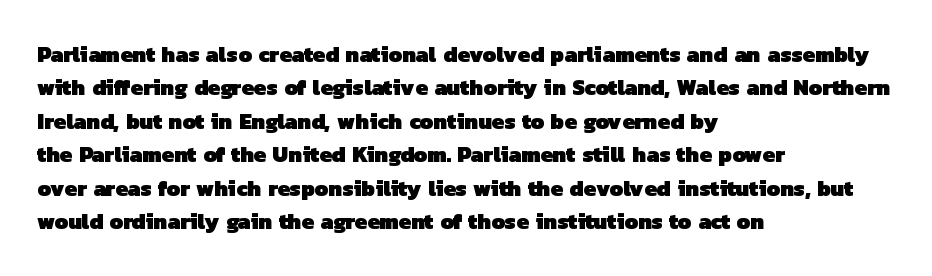
{"bold": "yes", "underline": "no", "align": "left", "line_spacing": "normal", "line_spacing_ratio": 1.52, "letter_spacing": "normal", "letter_spacing_em": 0.0, "glyph_px": 22}
